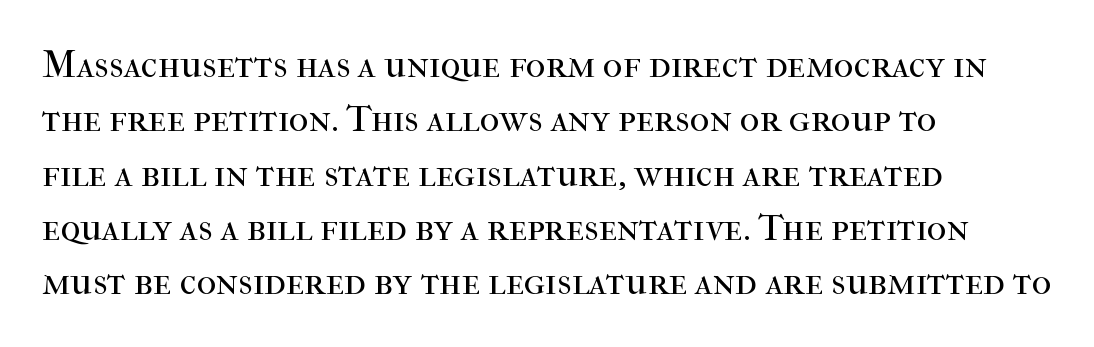
Q: Is the text bold? A: No.
Q: Is the text italic (slanted)? A: No, it is upright.
Q: Is the typeface a serif or a sans-serif typeface? A: Serif.
Q: Is the text underlined? A: No.
Q: How is the paragraph aligned? A: Left-aligned.
Q: Is the spacing between letters normal or unusually wide? A: Normal.
Q: Is the spacing between lines tight, normal or loose? A: Normal.
Q: Width (condensed, normal, or wide)? A: Normal.
Q: Stroke contrast? A: High.
Q: x-height? A: Medium.
Q: Monospaced? A: No.
